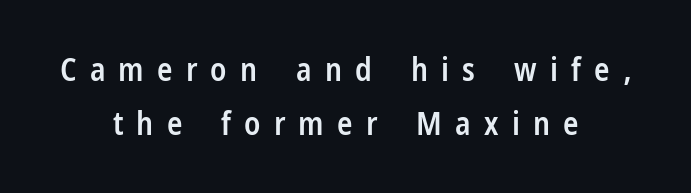
The image shows 32 px semibold, condensed sans-serif type, upright; set centered, normal line spacing (1.68x), unusually wide letter spacing (+0.41 em), not underlined; low stroke contrast and a medium x-height.
